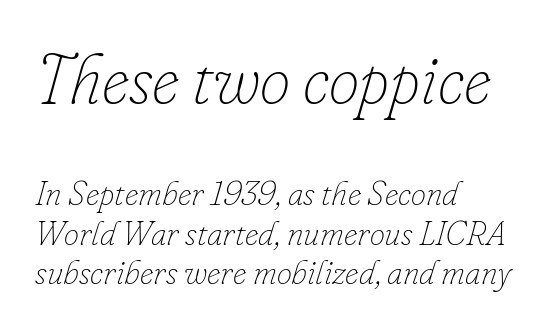
Q: Is the text bold? A: No.
Q: Is the text italic (slanted)? A: Yes, it leans right by about 16 degrees.
Q: Is the text underlined? A: No.
Q: How is the paragraph aligned? A: Left-aligned.
Q: Is the spacing between letters normal or unusually wide? A: Normal.
Q: Which block of text is set in a larger size, the first (top) or the second (bottom)? A: The first (top) one.
Q: Width (condensed, normal, or wide)? A: Normal.
Q: Stroke contrast? A: Low.
Q: x-height? A: Small.
Q: Monospaced? A: No.
